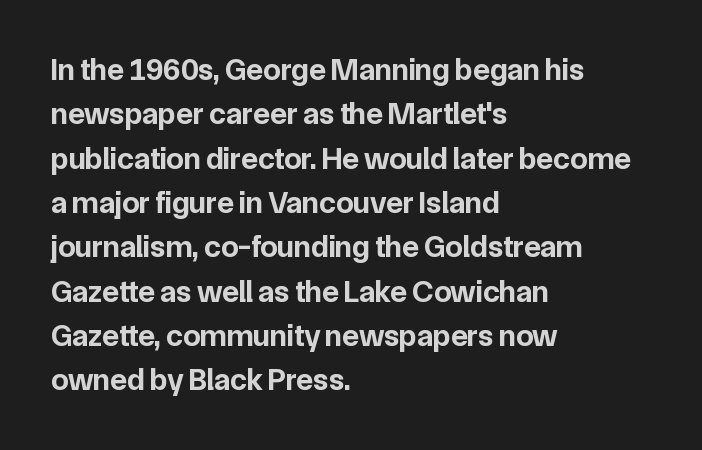
The image shows 31 px bold sans-serif type, upright; set left-aligned, normal line spacing (1.43x), normal letter spacing, not underlined; low stroke contrast and a medium x-height.
